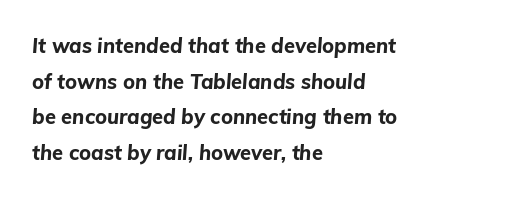
{"italic": "yes", "lean": "right", "slant_degrees": 5, "bold": "yes", "underline": "no", "align": "left", "line_spacing_ratio": 1.78, "letter_spacing": "normal", "letter_spacing_em": 0.0, "glyph_px": 20}
